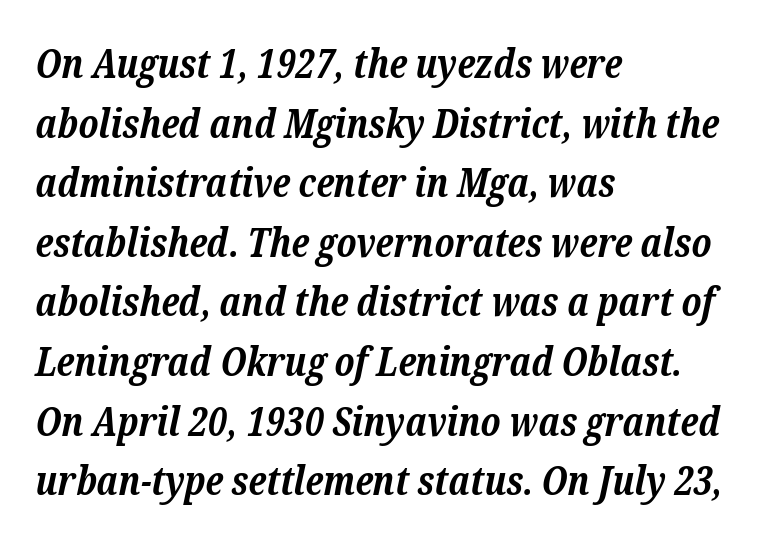
Q: Is the text bold? A: Yes.
Q: Is the text italic (slanted)? A: Yes, it leans right by about 12 degrees.
Q: Is the typeface a serif or a sans-serif typeface? A: Serif.
Q: Is the text underlined? A: No.
Q: How is the paragraph aligned? A: Left-aligned.
Q: Is the spacing between letters normal or unusually wide? A: Normal.
Q: Is the spacing between lines tight, normal or loose? A: Normal.
Q: Width (condensed, normal, or wide)? A: Normal.
Q: Stroke contrast? A: Low.
Q: x-height? A: Medium.
Q: Monospaced? A: No.
